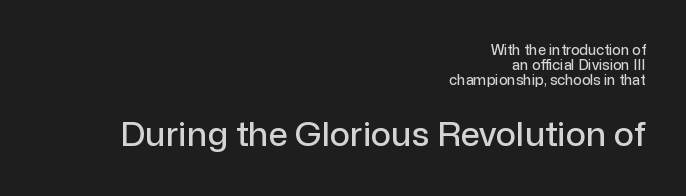
Q: Is the text italic (slanted)? A: No, it is upright.
Q: Is the typeface a serif or a sans-serif typeface? A: Sans-serif.
Q: Is the text underlined? A: No.
Q: How is the paragraph aligned? A: Right-aligned.
Q: Is the spacing between letters normal or unusually wide? A: Normal.
Q: Is the spacing between lines tight, normal or loose? A: Tight.
Q: Which block of text is set in a larger size, the first (top) or the second (bottom)? A: The second (bottom) one.
Q: Width (condensed, normal, or wide)? A: Normal.
Q: Stroke contrast? A: Low.
Q: x-height? A: Medium.
Q: Monospaced? A: No.
